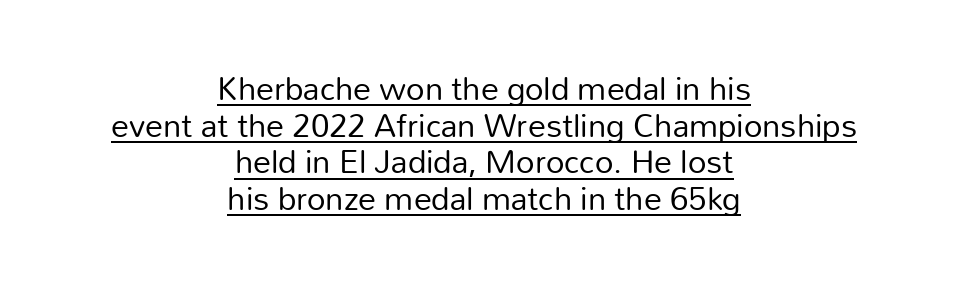
You can tell it's not italic because the verticals are truly vertical. Ink coverage per letter is moderate at most. This sample has the flowing, uneven cadence of proportional lettering. Leading is clearly below the norm, producing a dense column. Each letter's strokes conclude bluntly, with no projecting serifs. A centered setting, common on invitations and titles, is used for this passage.
